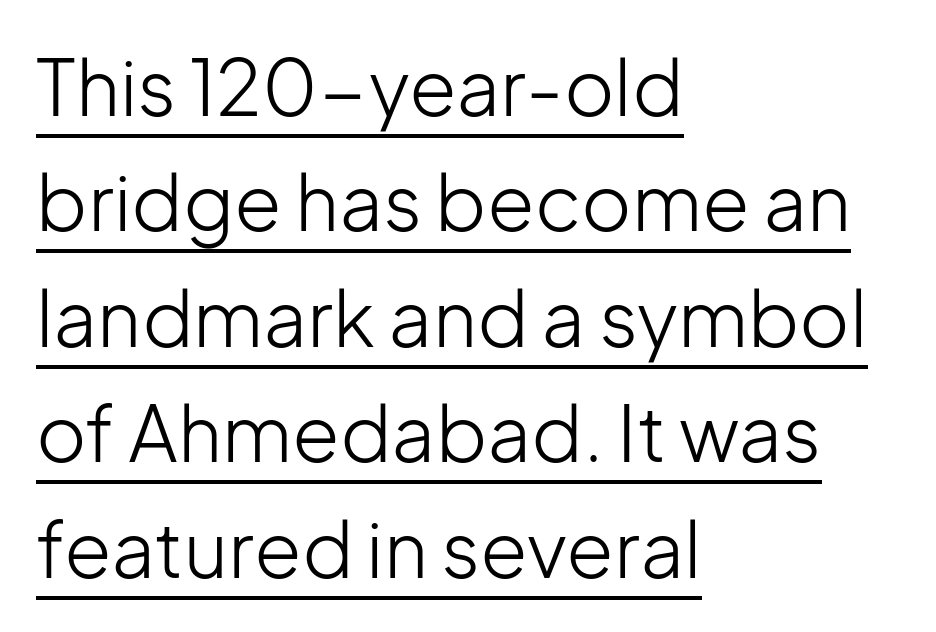
{"serif": "no", "italic": "no", "bold": "no", "weight": "light", "width": "normal", "stroke_contrast": "low", "x_height": "medium", "monospaced": "no", "underline": "yes", "align": "left", "line_spacing": "normal", "line_spacing_ratio": 1.5, "letter_spacing": "normal", "letter_spacing_em": 0.0, "glyph_px": 77}
